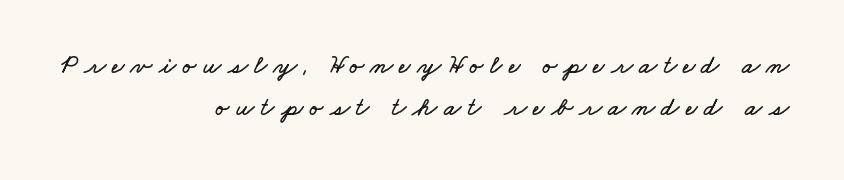
{"underline": "no", "align": "right", "line_spacing": "normal", "line_spacing_ratio": 1.63, "letter_spacing": "wide", "letter_spacing_em": 0.24, "glyph_px": 26}
